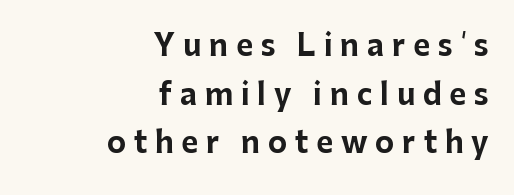
Q: Is the text bold? A: Yes.
Q: Is the text italic (slanted)? A: No, it is upright.
Q: Is the typeface a serif or a sans-serif typeface? A: Sans-serif.
Q: Is the text underlined? A: No.
Q: How is the paragraph aligned? A: Right-aligned.
Q: Is the spacing between letters normal or unusually wide? A: Unusually wide.
Q: Is the spacing between lines tight, normal or loose? A: Normal.
Q: Width (condensed, normal, or wide)? A: Normal.
Q: Stroke contrast? A: Low.
Q: x-height? A: Medium.
Q: Monospaced? A: No.
